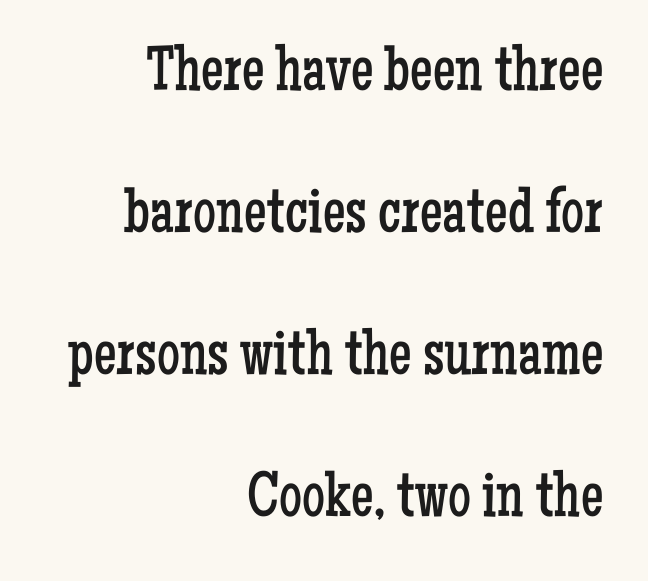
{"serif": "yes", "italic": "no", "bold": "no", "weight": "regular", "width": "condensed", "stroke_contrast": "low", "x_height": "medium", "monospaced": "no", "underline": "no", "align": "right", "line_spacing": "loose", "line_spacing_ratio": 2.22, "letter_spacing": "normal", "letter_spacing_em": 0.0, "glyph_px": 64}
